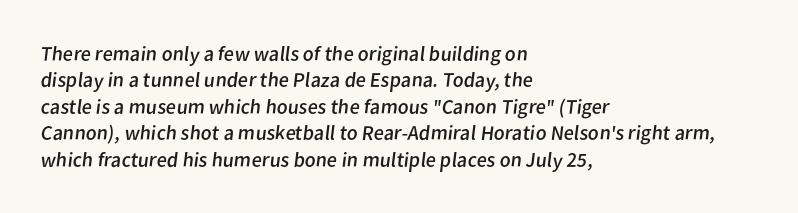
{"bold": "no", "underline": "no", "align": "left", "line_spacing": "normal", "line_spacing_ratio": 1.26, "letter_spacing": "normal", "letter_spacing_em": 0.0, "glyph_px": 21}
